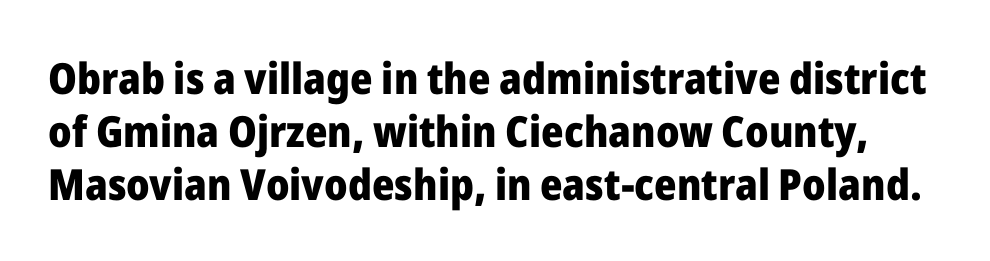
The image shows 43 px heavy sans-serif type, upright; set line spacing 1.23x, normal letter spacing, not underlined; low stroke contrast and a medium x-height.
